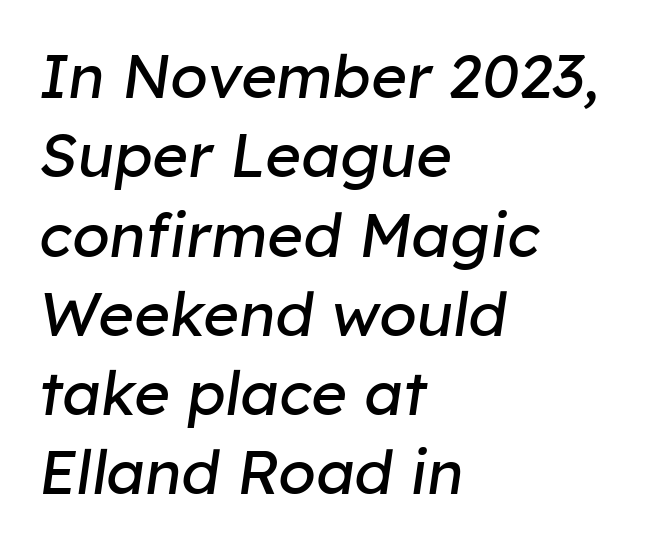
The image shows 61 px regular-weight type, italic (leaning right); set left-aligned, normal line spacing (1.3x), normal letter spacing, not underlined; low stroke contrast and a medium x-height.
